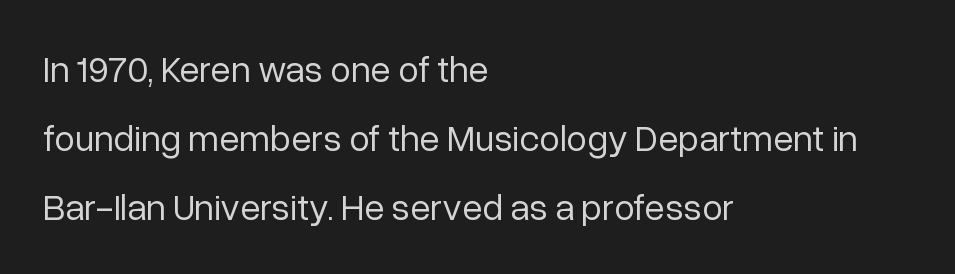
{"serif": "no", "italic": "no", "bold": "no", "weight": "regular", "width": "normal", "stroke_contrast": "low", "x_height": "medium", "monospaced": "no", "underline": "no", "align": "left", "line_spacing_ratio": 1.86, "letter_spacing": "normal", "letter_spacing_em": 0.0, "glyph_px": 37}
